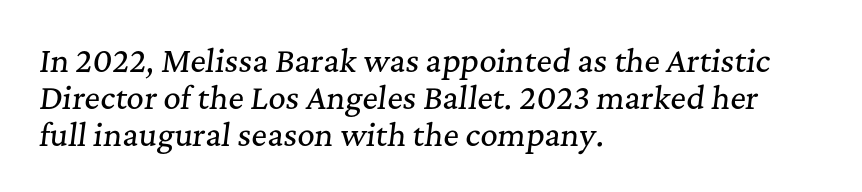
These lines are composed in type with serifs. Glance below the letters and you will spot only blank space. In terms of posture, this sample is oblique. Characters follow at the spacing the type designer built in.
